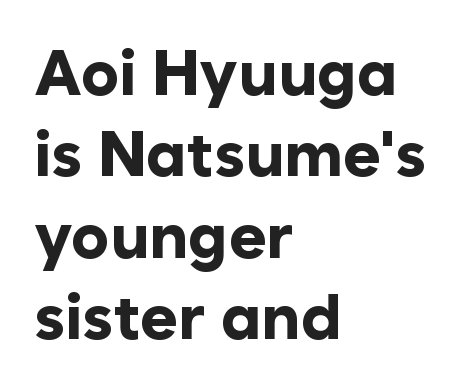
The font is running at its bold setting. In CSS terms this would be text-align: left. Letter spacing: default. Decoration check: the copy has no underline. Type style note: lacks serifs.
